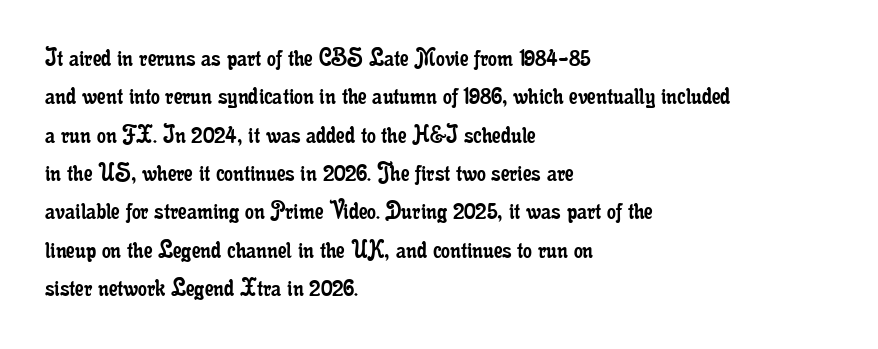
{"serif": "yes", "italic": "no", "bold": "no", "weight": "regular", "width": "condensed", "stroke_contrast": "low", "x_height": "small", "monospaced": "no", "underline": "no", "align": "left", "line_spacing": "normal", "line_spacing_ratio": 1.37, "letter_spacing": "normal", "letter_spacing_em": 0.0, "glyph_px": 28}
